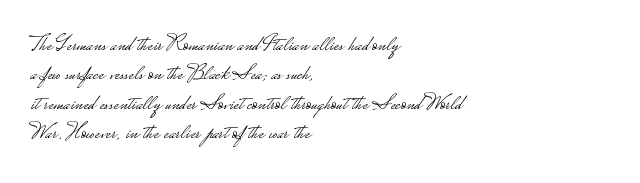
Bare-footed words on every line. The typesetting does not lean heavy: it is not bold. Tracking value appears to be zero — textbook default spacing. The vertical gap from one line to the next is medium.
